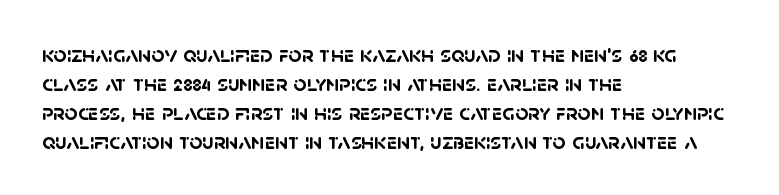
Descenders hang freely into open space. This block has exactly the height ordinary leading produces. Students, note that the glyphs here touch the page at normal intervals. I'd describe the lettering as bold — thick and assertive.
